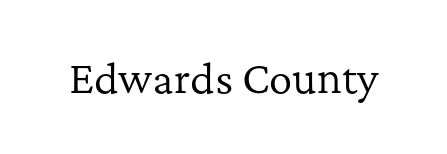
Q: Is the text bold? A: No.
Q: Is the text italic (slanted)? A: No, it is upright.
Q: Is the typeface a serif or a sans-serif typeface? A: Serif.
Q: Is the text underlined? A: No.
Q: Is the spacing between letters normal or unusually wide? A: Normal.
Q: Width (condensed, normal, or wide)? A: Normal.
Q: Stroke contrast? A: Low.
Q: x-height? A: Medium.
Q: Monospaced? A: No.
